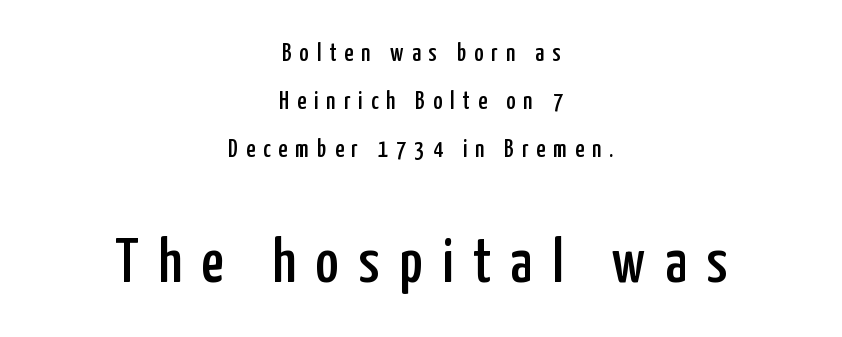
The image shows 62 px condensed sans-serif type, upright; set centered, loose line spacing (1.92x), unusually wide letter spacing (+0.32 em), not underlined; the second (bottom) block is 2.48x larger; low stroke contrast and a medium x-height.
